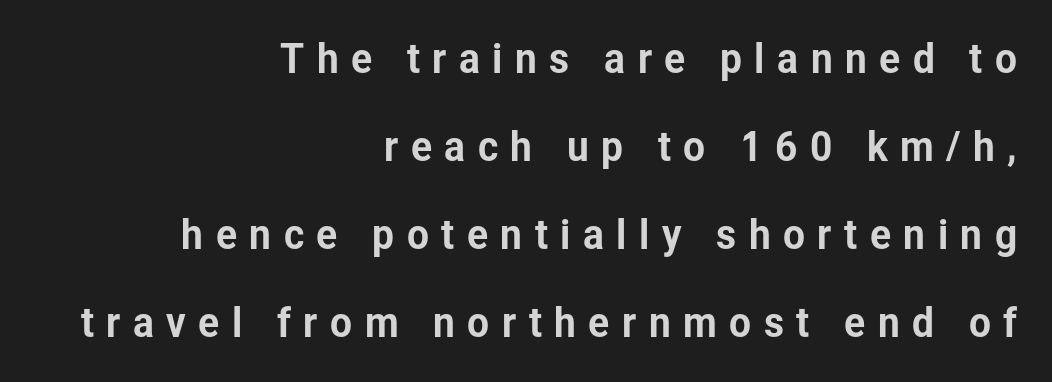
One glance says open: line gaps are wider than usual. In terms of posture, this sample is upright. Character widths vary here, with narrow letters taking less room than wide ones. Right-aligned paragraph, ragged on the left. Each word looks stretched out because of the extra space between its letters.
